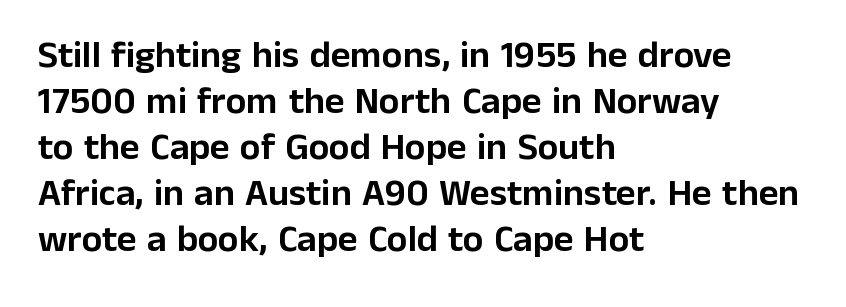
{"serif": "no", "italic": "no", "width": "normal", "stroke_contrast": "low", "x_height": "medium", "monospaced": "no", "underline": "no", "align": "left", "line_spacing_ratio": 1.21, "letter_spacing": "normal", "letter_spacing_em": 0.0, "glyph_px": 38}
